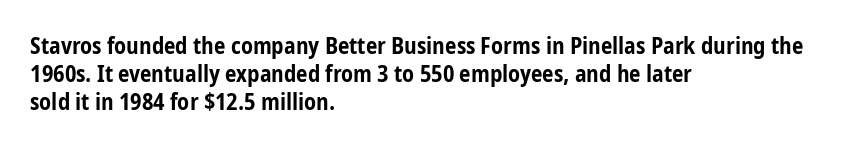
{"italic": "no", "bold": "yes", "underline": "no", "align": "left", "line_spacing_ratio": 1.21, "letter_spacing": "normal", "letter_spacing_em": 0.0, "glyph_px": 23}
